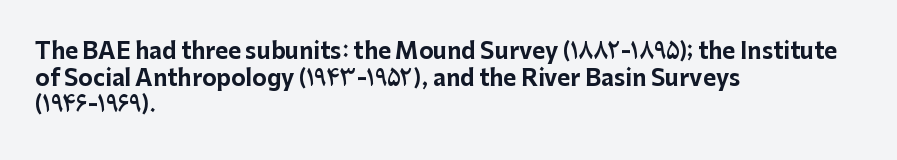
The image shows 22 px bold type, upright; set left-aligned, line spacing 1.21x, normal letter spacing, not underlined.
